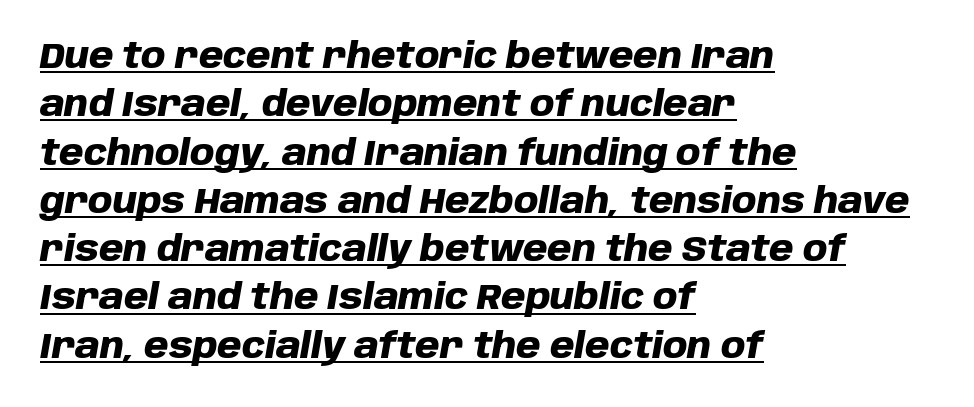
Designer's note — italics engaged. The rows are spaced the way most documents space them. Does extra space separate the letters? No, they use regular spacing. Does the copy run flush right? No — it runs flush left. Check the space under the baseline: a stroke is drawn there.
